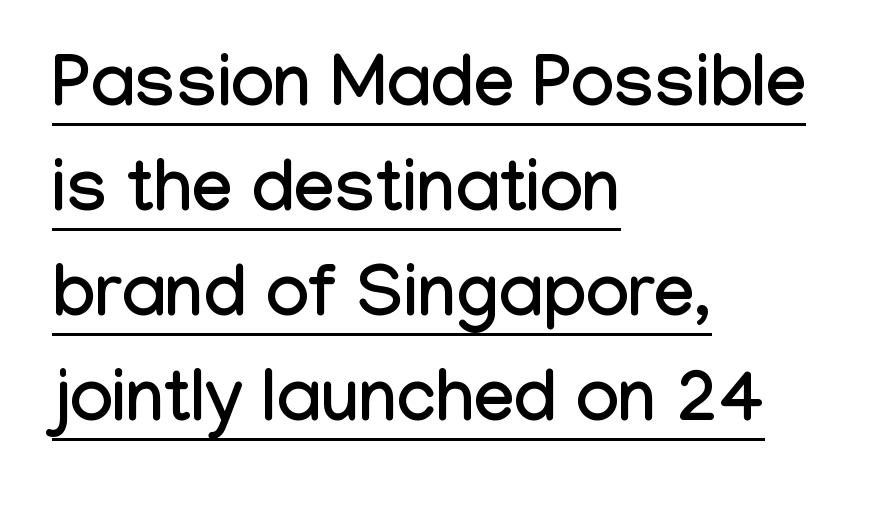
{"serif": "no", "italic": "no", "width": "condensed", "stroke_contrast": "low", "x_height": "medium", "monospaced": "no", "underline": "yes", "align": "left", "line_spacing": "normal", "line_spacing_ratio": 1.46, "letter_spacing": "normal", "letter_spacing_em": 0.0, "glyph_px": 72}
